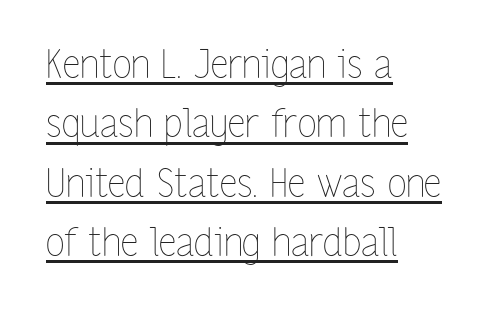
The image shows 39 px thin, condensed type, upright; set left-aligned, normal line spacing (1.52x), normal letter spacing, underlined; low stroke contrast and a medium x-height.
